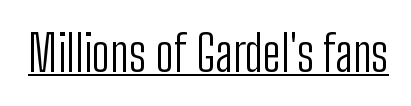
Q: Is the text bold? A: No.
Q: Is the text italic (slanted)? A: No, it is upright.
Q: Is the typeface a serif or a sans-serif typeface? A: Sans-serif.
Q: Is the text underlined? A: Yes.
Q: Is the spacing between letters normal or unusually wide? A: Normal.
Q: Width (condensed, normal, or wide)? A: Condensed.
Q: Stroke contrast? A: Low.
Q: x-height? A: Medium.
Q: Monospaced? A: No.
